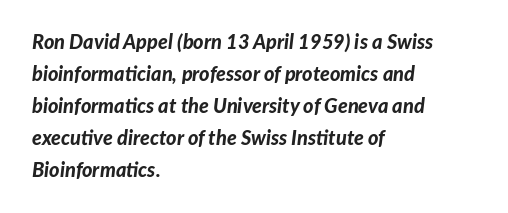
Q: Is the text bold? A: Yes.
Q: Is the text italic (slanted)? A: Yes, it leans right by about 7 degrees.
Q: Is the text underlined? A: No.
Q: How is the paragraph aligned? A: Left-aligned.
Q: Is the spacing between letters normal or unusually wide? A: Normal.
Q: Is the spacing between lines tight, normal or loose? A: Normal.
